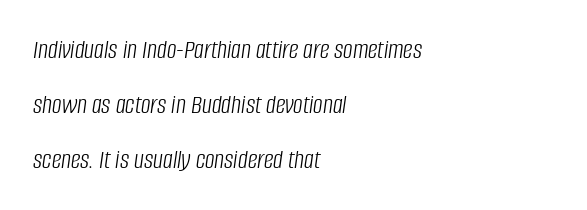
{"italic": "yes", "lean": "right", "slant_degrees": 8, "bold": "no", "underline": "no", "align": "left", "line_spacing": "loose", "line_spacing_ratio": 2.03, "letter_spacing": "normal", "letter_spacing_em": 0.0, "glyph_px": 27}
